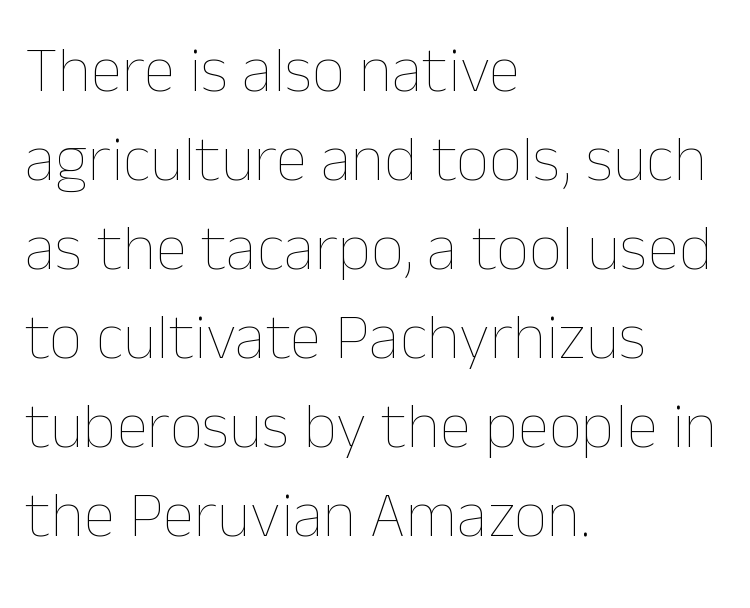
A typesetter would call this proportional, since set widths differ per character. Teacher's note: observe the even left margin — that is flush-left alignment. Nothing heavy about these letters — not bold at all. This is roman type, the default non-slanted kind. Normally led — the rows are evenly, conventionally spaced.
